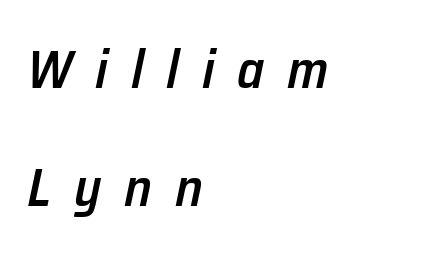
Q: Is the text bold? A: Semi-bold.
Q: Is the text italic (slanted)? A: Yes, it leans right by about 12 degrees.
Q: Is the text underlined? A: No.
Q: How is the paragraph aligned? A: Left-aligned.
Q: Is the spacing between letters normal or unusually wide? A: Unusually wide.
Q: Is the spacing between lines tight, normal or loose? A: Loose.
Q: Width (condensed, normal, or wide)? A: Normal.
Q: Stroke contrast? A: Low.
Q: x-height? A: Medium.
Q: Monospaced? A: No.
